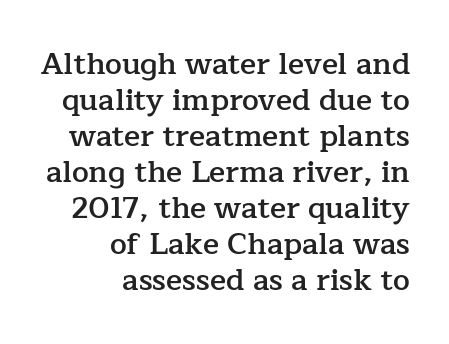
The image shows 30 px semibold serif type, upright; set right-aligned, line spacing 1.2x, normal letter spacing, not underlined; low stroke contrast and a medium x-height.
